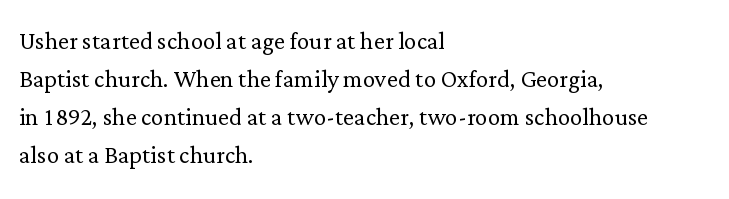
Q: Is the text bold? A: No.
Q: Is the text italic (slanted)? A: No, it is upright.
Q: Is the typeface a serif or a sans-serif typeface? A: Serif.
Q: Is the text underlined? A: No.
Q: How is the paragraph aligned? A: Left-aligned.
Q: Is the spacing between letters normal or unusually wide? A: Normal.
Q: Width (condensed, normal, or wide)? A: Normal.
Q: Stroke contrast? A: Low.
Q: x-height? A: Medium.
Q: Monospaced? A: No.
